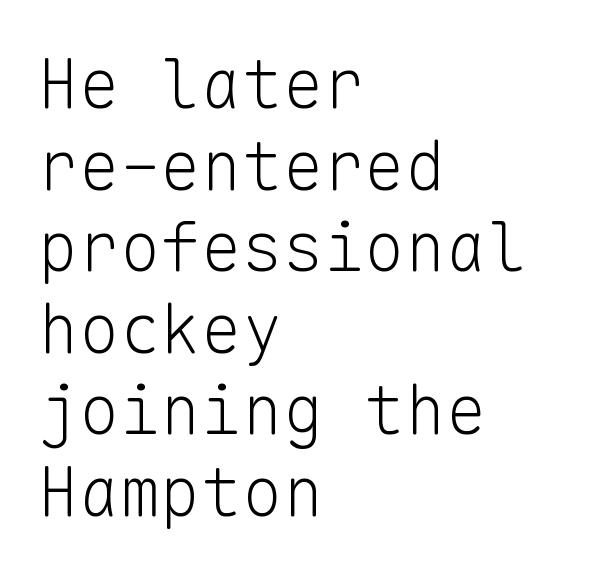
{"serif": "no", "italic": "no", "bold": "no", "weight": "light", "width": "normal", "stroke_contrast": "low", "x_height": "medium", "monospaced": "yes", "underline": "no", "align": "left", "line_spacing_ratio": 1.2, "letter_spacing": "normal", "letter_spacing_em": 0.0, "glyph_px": 68}
